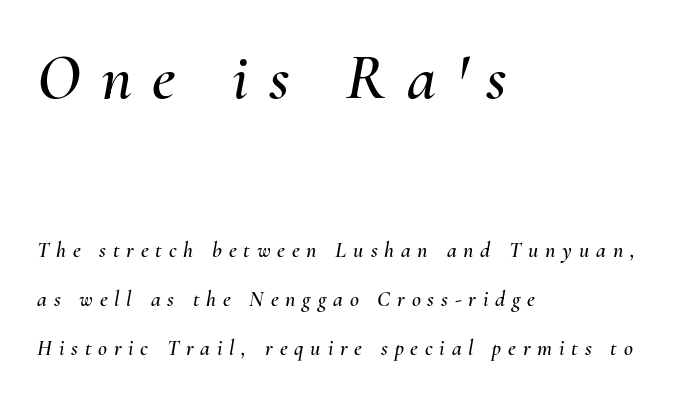
Here the designer chose a conventional face with non-uniform glyph widths. Every row of glyphs begins at an identical x-position on the left. The lines are spread far apart with generous leading. Italic? Definitely — the glyphs are oblique.
